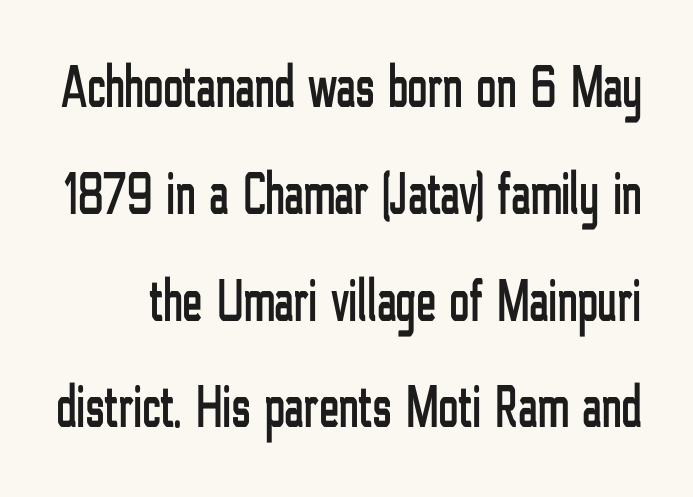
{"serif": "no", "italic": "no", "width": "condensed", "stroke_contrast": "low", "x_height": "medium", "monospaced": "no", "underline": "no", "line_spacing_ratio": 1.78, "letter_spacing": "normal", "letter_spacing_em": 0.0, "glyph_px": 60}
